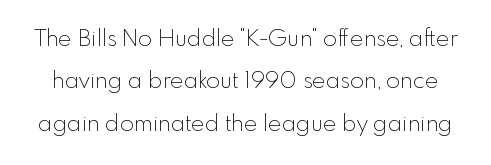
The image shows 23 px text type, upright; set line spacing 1.84x, normal letter spacing, not underlined.
